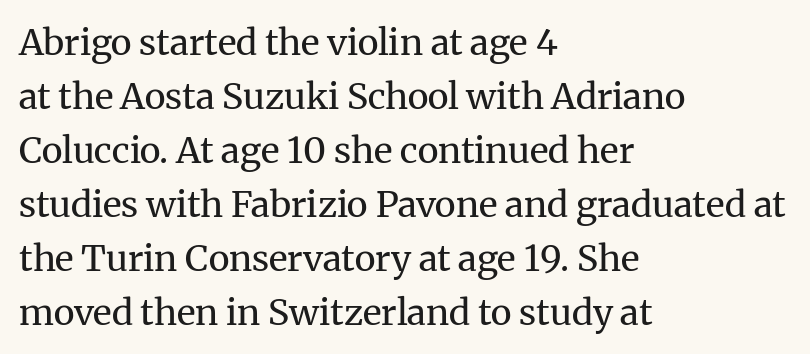
Q: Is the text bold? A: No.
Q: Is the text italic (slanted)? A: No, it is upright.
Q: Is the typeface a serif or a sans-serif typeface? A: Serif.
Q: Is the text underlined? A: No.
Q: How is the paragraph aligned? A: Left-aligned.
Q: Is the spacing between letters normal or unusually wide? A: Normal.
Q: Is the spacing between lines tight, normal or loose? A: Normal.
Q: Width (condensed, normal, or wide)? A: Normal.
Q: Stroke contrast? A: Medium.
Q: x-height? A: Medium.
Q: Monospaced? A: No.
